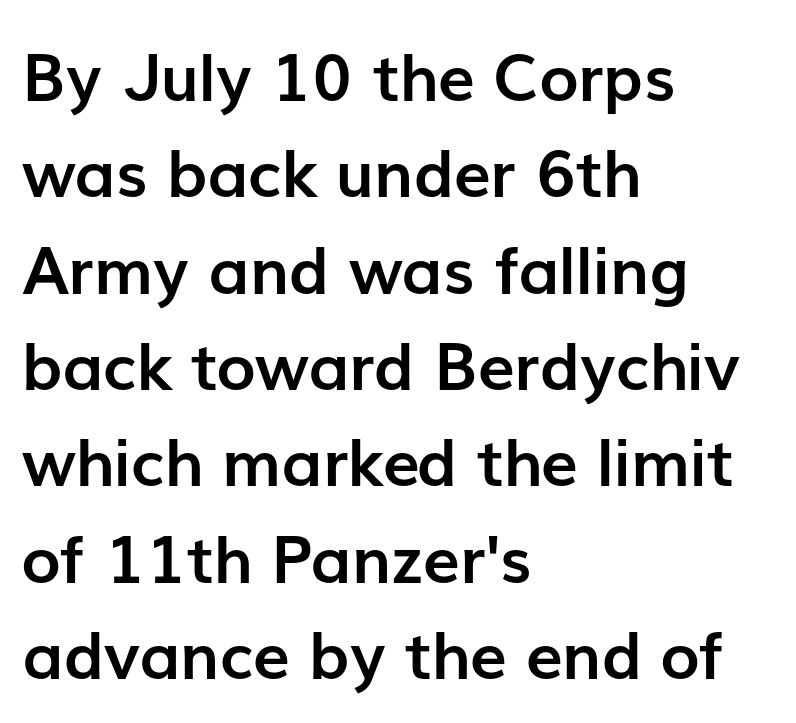
The font is running at its bold setting. Posture: vertical. Font category for this specimen: sans-serif. The vertical gap from one line to the next is medium. These lines are set flush left with a ragged right edge. Observe the ordinary spacing: letters are neighbours, not strangers.
